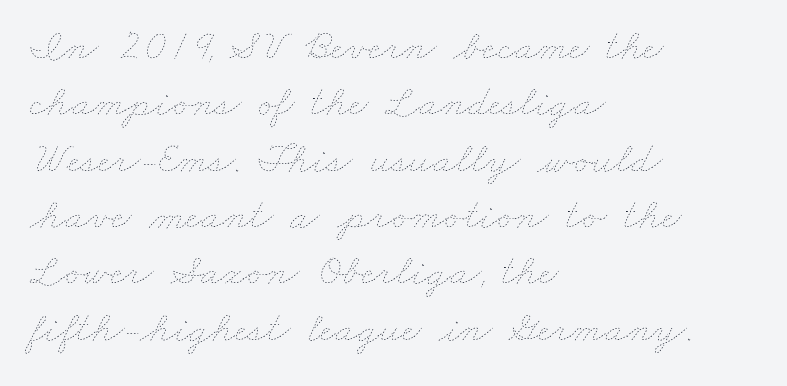
{"bold": "no", "weight": "thin", "width": "wide", "stroke_contrast": "low", "x_height": "small", "monospaced": "no", "underline": "no", "align": "left", "line_spacing": "normal", "line_spacing_ratio": 1.31, "letter_spacing": "normal", "letter_spacing_em": 0.0, "glyph_px": 43}
